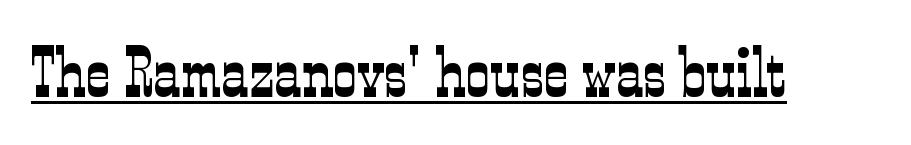
{"serif": "yes", "italic": "no", "bold": "no", "weight": "light", "width": "condensed", "stroke_contrast": "low", "x_height": "medium", "monospaced": "no", "underline": "yes", "letter_spacing": "normal", "letter_spacing_em": 0.0, "glyph_px": 68}
